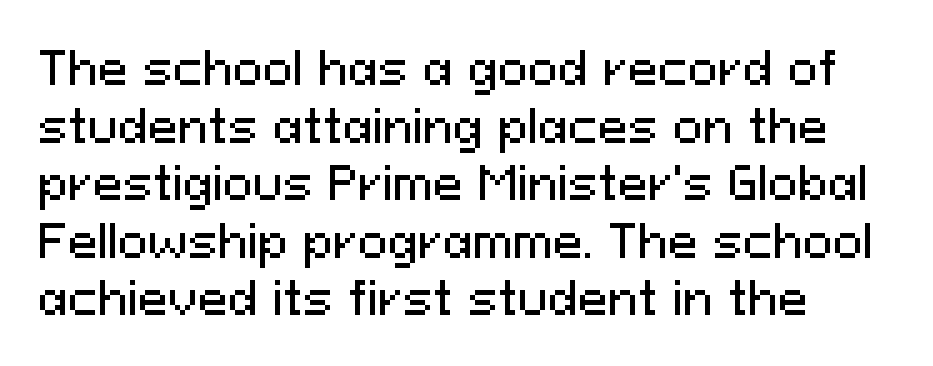
{"serif": "no", "italic": "no", "width": "normal", "stroke_contrast": "medium", "x_height": "medium", "monospaced": "no", "underline": "no", "line_spacing": "normal", "line_spacing_ratio": 1.28, "letter_spacing": "normal", "letter_spacing_em": 0.0, "glyph_px": 45}
